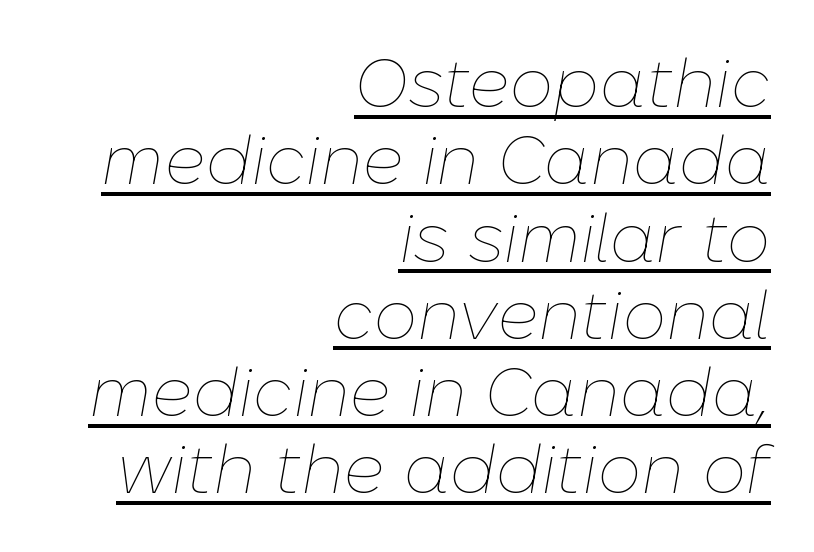
The image shows 69 px thin type, italic (leaning right); set right-aligned, tight line spacing (1.12x), normal letter spacing, underlined; low stroke contrast and a medium x-height.
